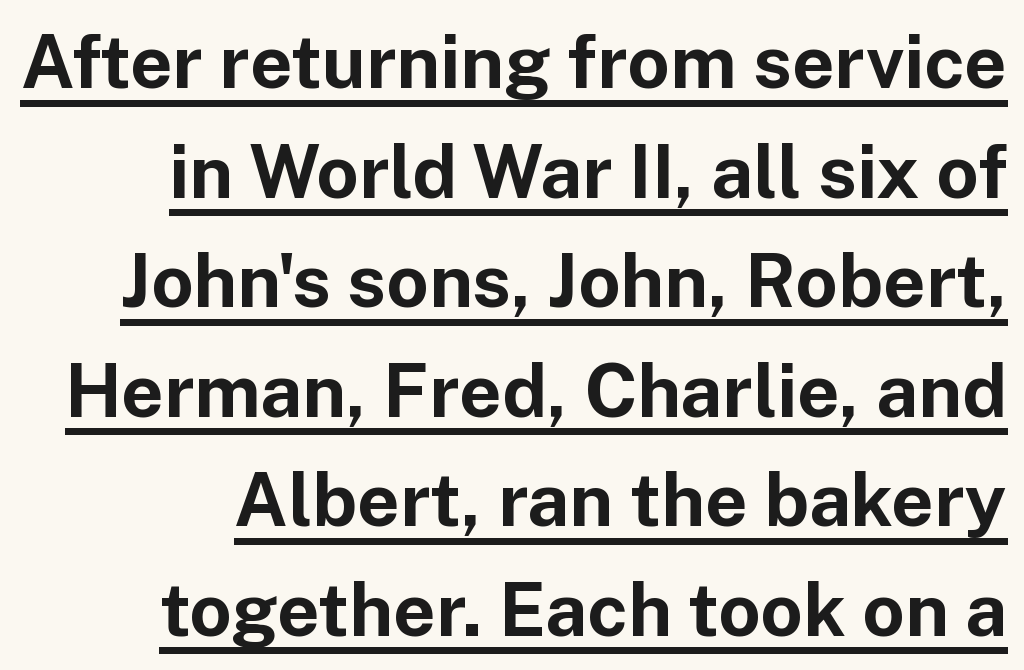
Q: Is the text bold? A: Yes.
Q: Is the text italic (slanted)? A: No, it is upright.
Q: Is the typeface a serif or a sans-serif typeface? A: Sans-serif.
Q: Is the text underlined? A: Yes.
Q: How is the paragraph aligned? A: Right-aligned.
Q: Is the spacing between letters normal or unusually wide? A: Normal.
Q: Is the spacing between lines tight, normal or loose? A: Normal.
Q: Width (condensed, normal, or wide)? A: Normal.
Q: Stroke contrast? A: Low.
Q: x-height? A: Medium.
Q: Monospaced? A: No.
